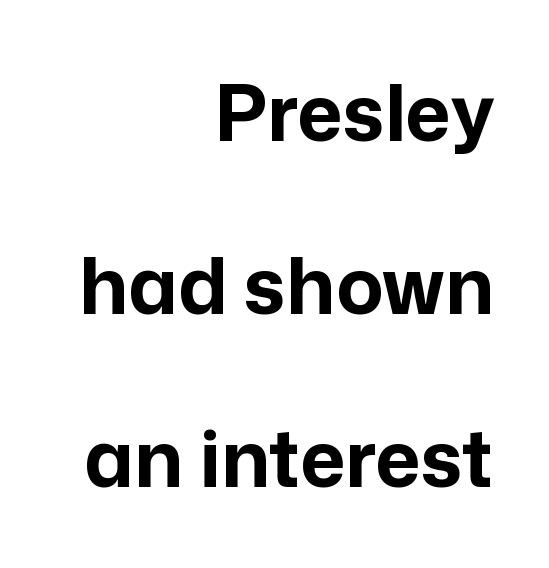
Has an underline been added? It has not. Nothing unusual about the tracking: characters are spaced as the font intends. The passage shown is emphatically bold. The letters advance in unequal steps, a hallmark of proportional type. The vertical gap from one line to the next is large.
